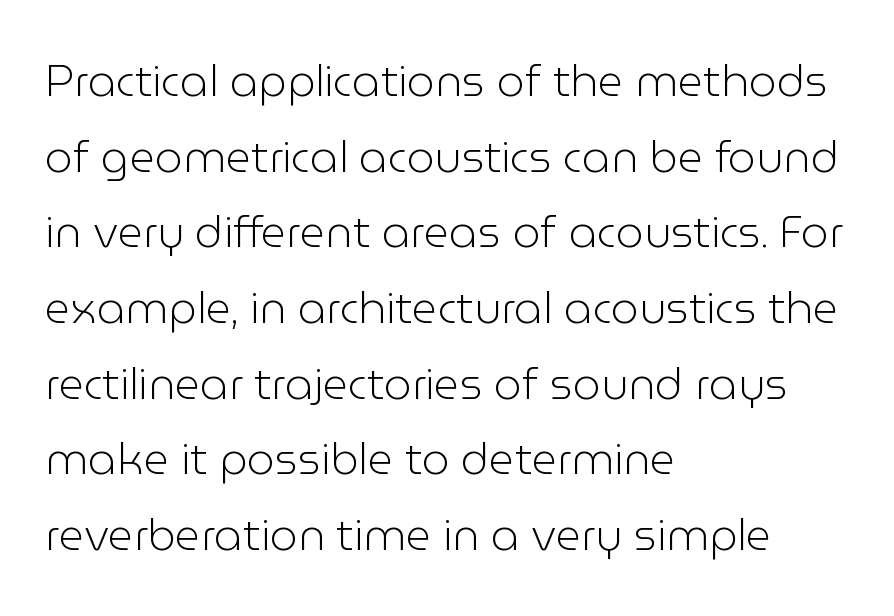
{"serif": "no", "italic": "no", "bold": "no", "weight": "light", "width": "normal", "stroke_contrast": "low", "x_height": "medium", "monospaced": "no", "underline": "no", "align": "left", "line_spacing_ratio": 1.72, "letter_spacing": "normal", "letter_spacing_em": 0.0, "glyph_px": 44}
